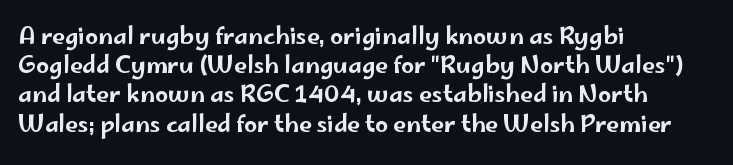
Interline gaps are of average width in this sample. Short note: letters normally spaced. Posture: vertical. The strip under each line holds only bare page. Which margin do the lines hug? The left one — the right edge is uneven.
